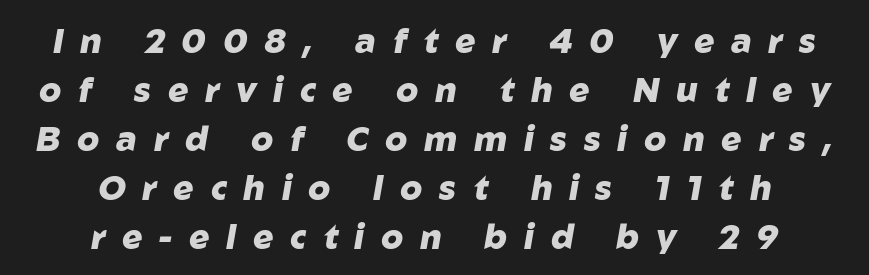
{"italic": "yes", "lean": "right", "slant_degrees": 10, "bold": "yes", "weight": "heavy", "width": "normal", "stroke_contrast": "low", "x_height": "medium", "monospaced": "no", "underline": "no", "align": "center", "line_spacing": "normal", "line_spacing_ratio": 1.44, "letter_spacing": "wide", "letter_spacing_em": 0.49, "glyph_px": 34}
